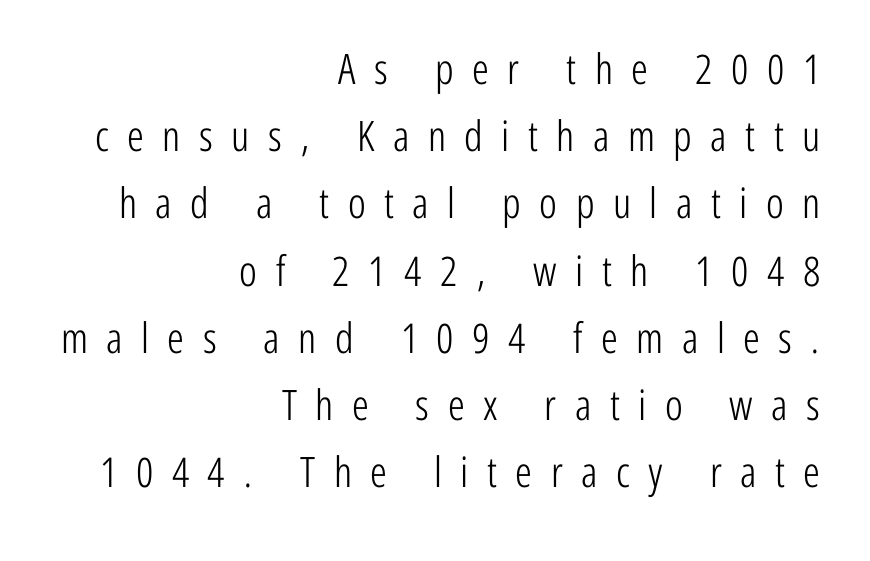
Q: Is the text bold? A: No.
Q: Is the text italic (slanted)? A: No, it is upright.
Q: Is the typeface a serif or a sans-serif typeface? A: Sans-serif.
Q: Is the text underlined? A: No.
Q: How is the paragraph aligned? A: Right-aligned.
Q: Is the spacing between letters normal or unusually wide? A: Unusually wide.
Q: Is the spacing between lines tight, normal or loose? A: Normal.
Q: Width (condensed, normal, or wide)? A: Condensed.
Q: Stroke contrast? A: Low.
Q: x-height? A: Medium.
Q: Monospaced? A: No.
